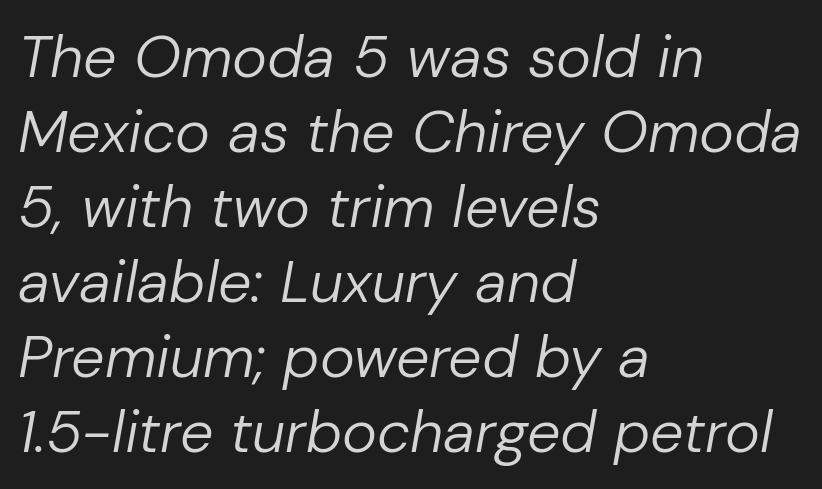
Q: Is the text bold? A: No.
Q: Is the text italic (slanted)? A: Yes, it leans right by about 10 degrees.
Q: Is the text underlined? A: No.
Q: How is the paragraph aligned? A: Left-aligned.
Q: Is the spacing between letters normal or unusually wide? A: Normal.
Q: Is the spacing between lines tight, normal or loose? A: Normal.
Q: Width (condensed, normal, or wide)? A: Normal.
Q: Stroke contrast? A: Low.
Q: x-height? A: Medium.
Q: Monospaced? A: No.
